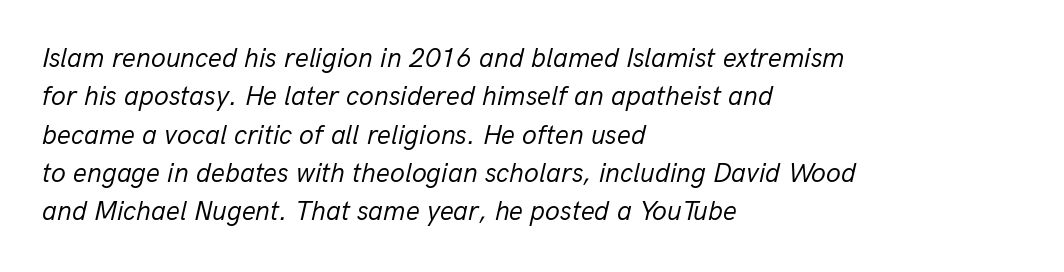
Bold? No — there's no thickening of the strokes. A clean baseline with only descenders dipping below it. Alignment: flush left. Is there much room between lines? A standard amount, neither cramped nor airy.
